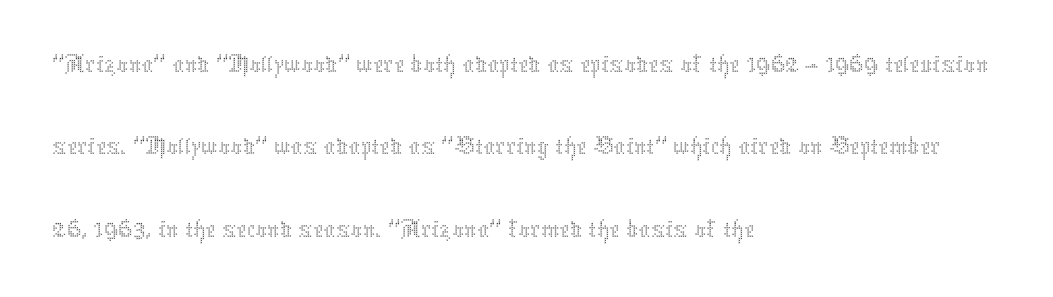
{"italic": "no", "bold": "no", "weight": "thin", "width": "normal", "stroke_contrast": "medium", "x_height": "medium", "monospaced": "no", "underline": "no", "align": "left", "line_spacing": "normal", "line_spacing_ratio": 1.42, "letter_spacing": "normal", "letter_spacing_em": 0.0, "glyph_px": 58}
